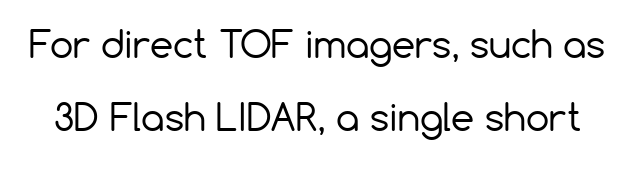
{"serif": "no", "italic": "no", "bold": "no", "weight": "regular", "width": "normal", "stroke_contrast": "low", "x_height": "medium", "monospaced": "no", "underline": "no", "line_spacing": "loose", "line_spacing_ratio": 1.98, "letter_spacing": "normal", "letter_spacing_em": 0.0, "glyph_px": 37}
